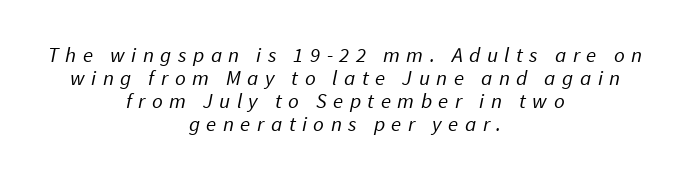
Q: Is the text bold? A: No.
Q: Is the text underlined? A: No.
Q: How is the paragraph aligned? A: Centered.
Q: Is the spacing between letters normal or unusually wide? A: Unusually wide.
Q: Is the spacing between lines tight, normal or loose? A: Tight.
